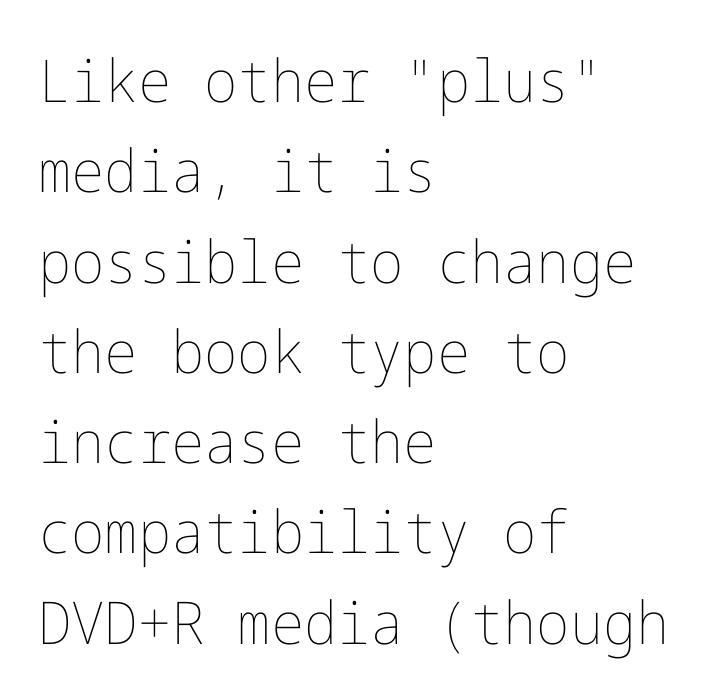
Q: Is the text bold? A: No.
Q: Is the text italic (slanted)? A: No, it is upright.
Q: Is the text underlined? A: No.
Q: How is the paragraph aligned? A: Left-aligned.
Q: Is the spacing between letters normal or unusually wide? A: Normal.
Q: Is the spacing between lines tight, normal or loose? A: Normal.
Q: Width (condensed, normal, or wide)? A: Normal.
Q: Stroke contrast? A: Low.
Q: x-height? A: Medium.
